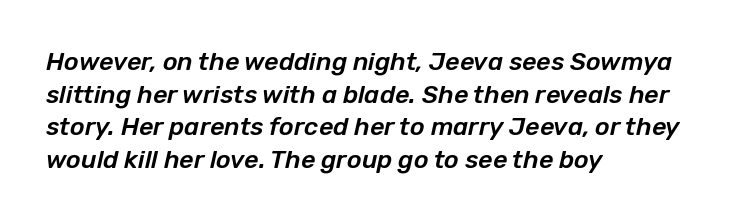
{"italic": "yes", "lean": "right", "slant_degrees": 12, "underline": "no", "align": "left", "line_spacing": "normal", "line_spacing_ratio": 1.31, "letter_spacing": "normal", "letter_spacing_em": 0.0, "glyph_px": 25}
